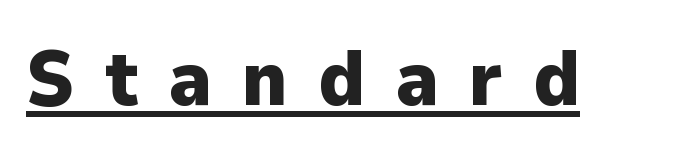
The image shows 78 px heavy sans-serif type, upright; set unusually wide letter spacing (+0.39 em), underlined; low stroke contrast and a medium x-height.
